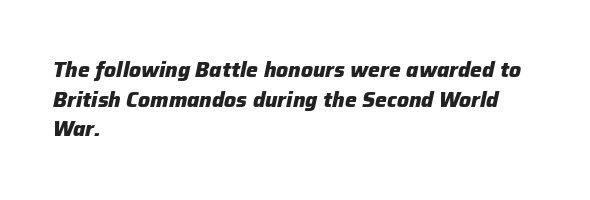
The image shows 21 px bold type, italic (leaning right); set left-aligned, normal line spacing (1.41x), normal letter spacing, not underlined.
